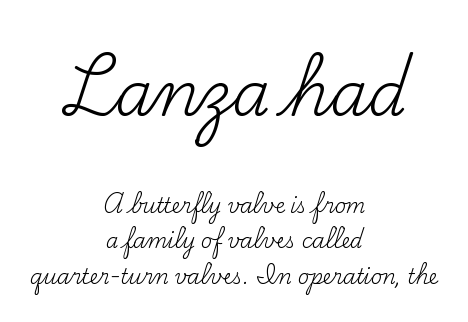
{"serif": "yes", "bold": "no", "weight": "regular", "width": "normal", "stroke_contrast": "medium", "x_height": "small", "monospaced": "no", "underline": "no", "align": "center", "line_spacing_ratio": 1.77, "letter_spacing": "normal", "letter_spacing_em": 0.0, "larger_block": "first", "size_ratio": 3.05, "glyph_px": 61}
